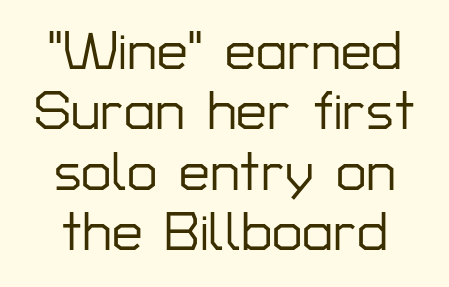
The image shows 55 px sans-serif type, upright; set centered, tight line spacing (1.1x), normal letter spacing, not underlined; low stroke contrast and a medium x-height.
